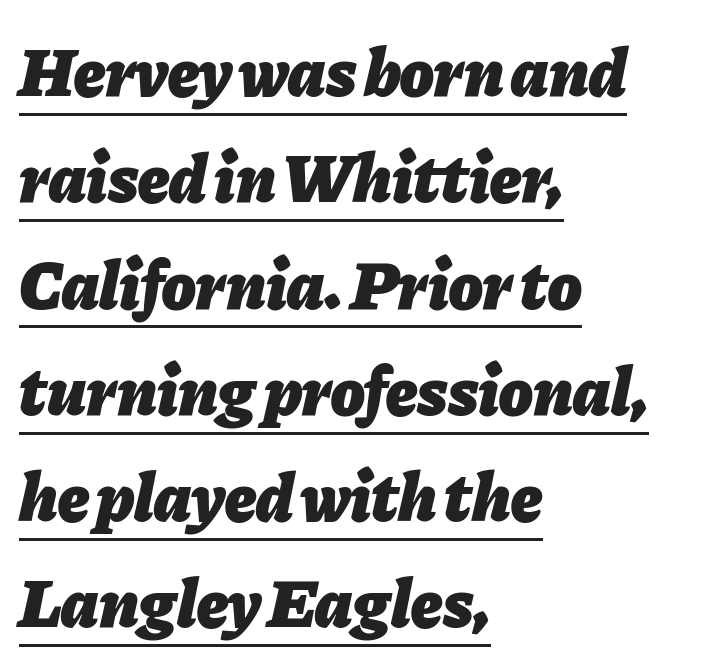
The image shows 69 px heavy type, italic (leaning right); set left-aligned, normal line spacing (1.54x), normal letter spacing, underlined; low stroke contrast and a medium x-height.
